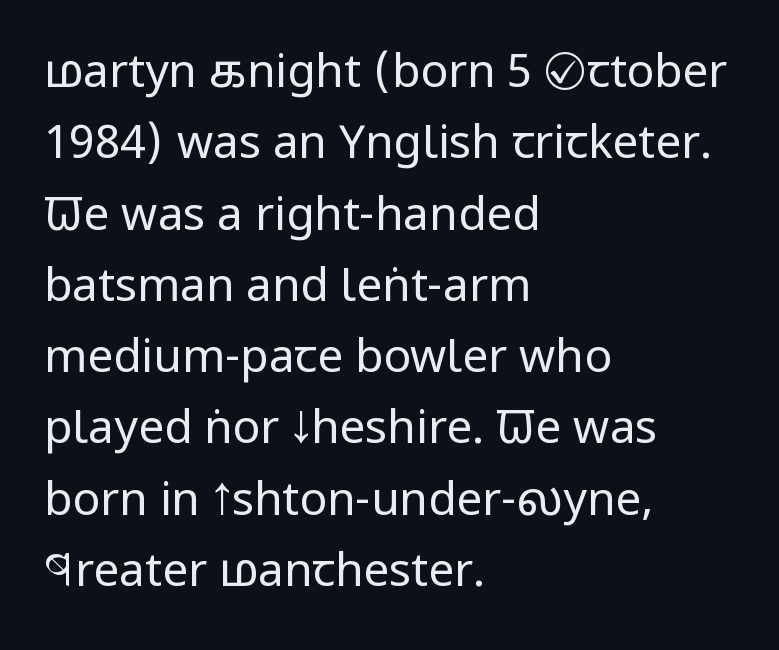
{"serif": "no", "italic": "no", "bold": "no", "weight": "regular", "width": "condensed", "stroke_contrast": "low", "x_height": "large", "monospaced": "no", "underline": "no", "align": "left", "line_spacing": "normal", "line_spacing_ratio": 1.55, "letter_spacing": "normal", "letter_spacing_em": 0.0, "glyph_px": 46}
